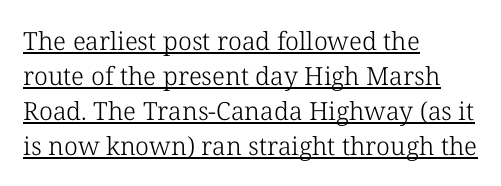
The image shows 25 px text type, upright; set left-aligned, normal line spacing (1.4x), normal letter spacing, underlined.
